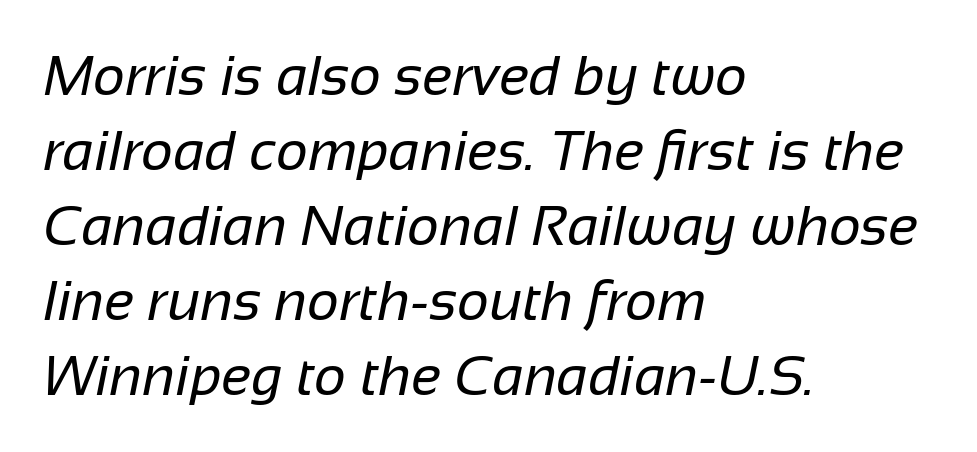
Q: Is the text bold? A: No.
Q: Is the typeface a serif or a sans-serif typeface? A: Sans-serif.
Q: Is the text underlined? A: No.
Q: How is the paragraph aligned? A: Left-aligned.
Q: Is the spacing between letters normal or unusually wide? A: Normal.
Q: Is the spacing between lines tight, normal or loose? A: Normal.
Q: Width (condensed, normal, or wide)? A: Normal.
Q: Stroke contrast? A: Low.
Q: x-height? A: Medium.
Q: Monospaced? A: No.
